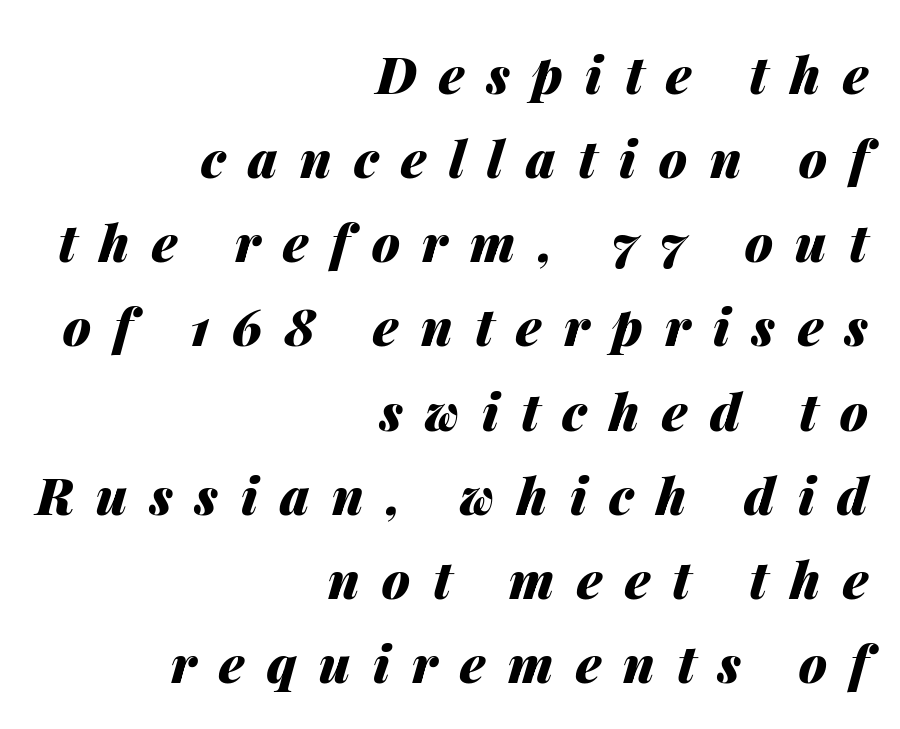
The image shows 51 px heavy type, italic (leaning right); set right-aligned, normal line spacing (1.65x), unusually wide letter spacing (+0.44 em), not underlined; medium stroke contrast and a medium x-height.
